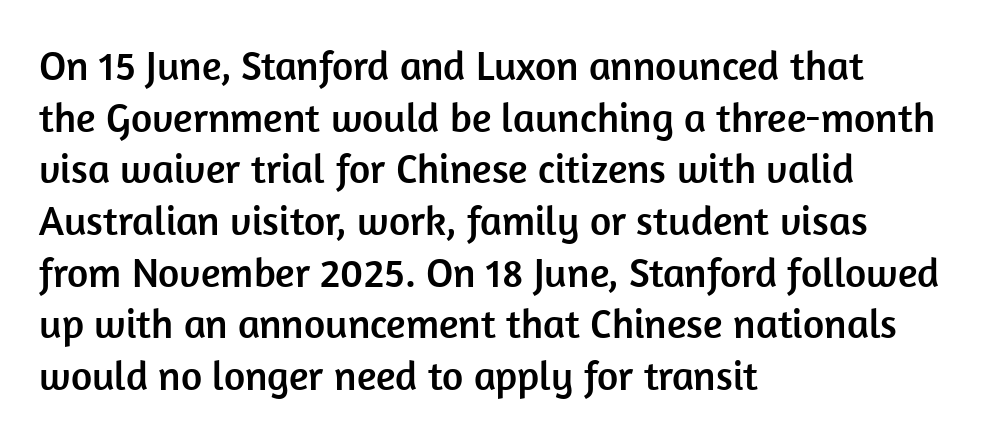
The image shows 41 px sans-serif type, upright; set left-aligned, normal line spacing (1.26x), normal letter spacing, not underlined; low stroke contrast and a medium x-height.
